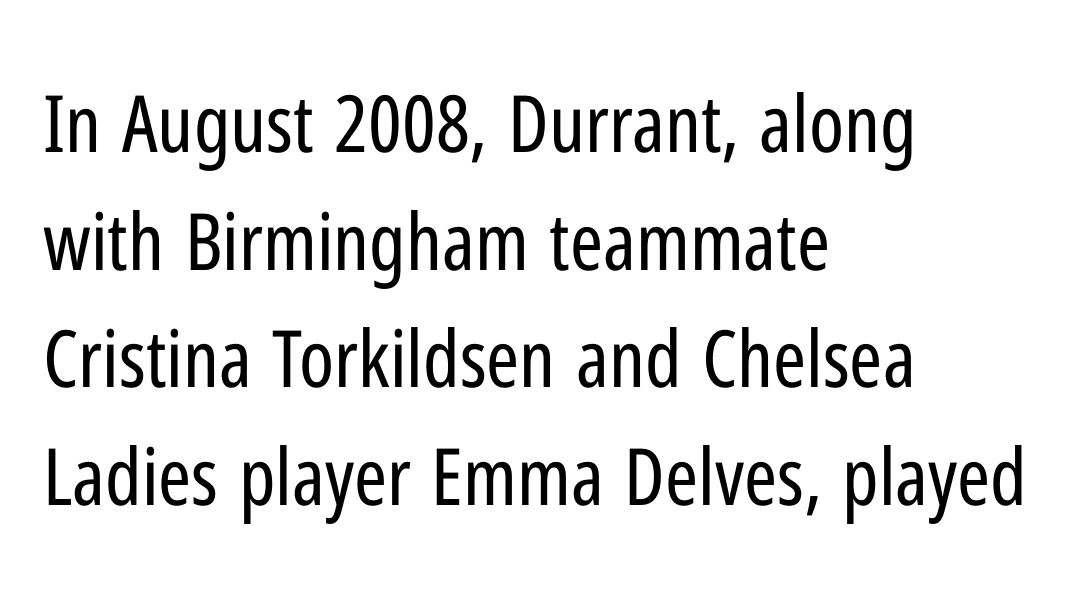
The image shows 79 px regular-weight, condensed sans-serif type, upright; set left-aligned, normal line spacing (1.49x), normal letter spacing, not underlined; low stroke contrast and a medium x-height.
